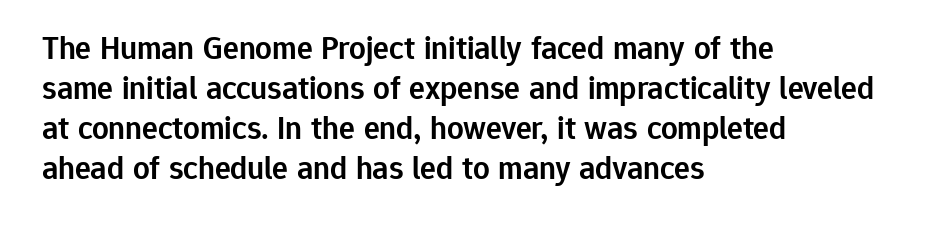
Character widths vary here, with narrow letters taking less room than wide ones. Tracking value appears to be zero — textbook default spacing. The face used here is a sans, in the tradition of grotesques and geometrics. I'd describe the lettering as semibold — firm but not a full bold.
